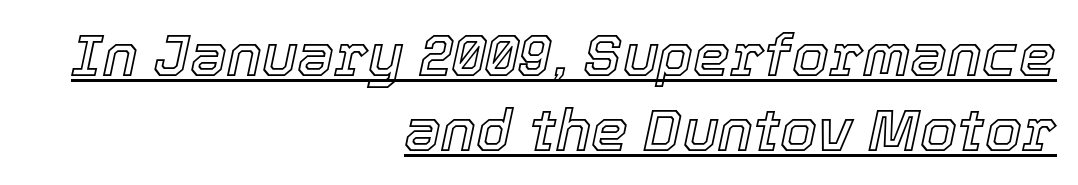
Here the designer chose a conventional face with non-uniform glyph widths. This sample uses an oblique cut, with every glyph tilted off the vertical. A continuous stroke trails under the words, as in a hyperlink. Standard letterfit; no display-style spreading of the glyphs. The paragraph has a hard right edge and a soft left edge. Line spacing here is normal.
